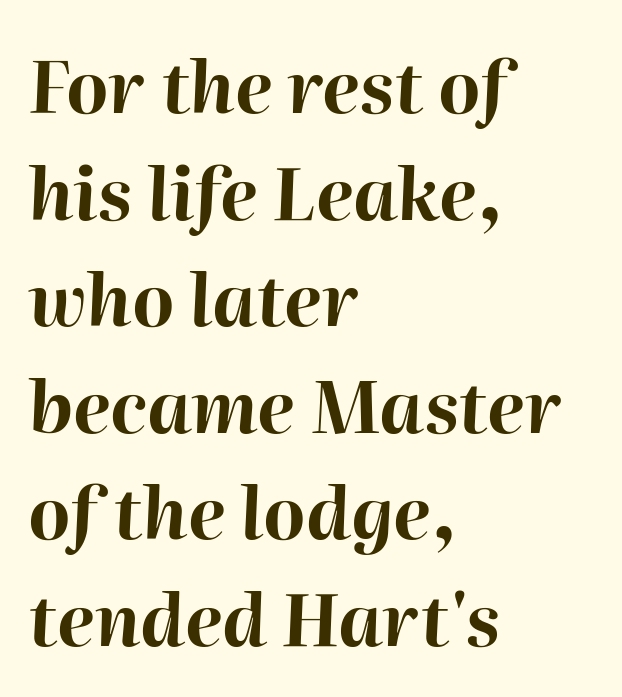
The image shows 72 px bold type, italic (leaning right); set left-aligned, normal line spacing (1.48x), normal letter spacing, not underlined; high stroke contrast and a medium x-height.
